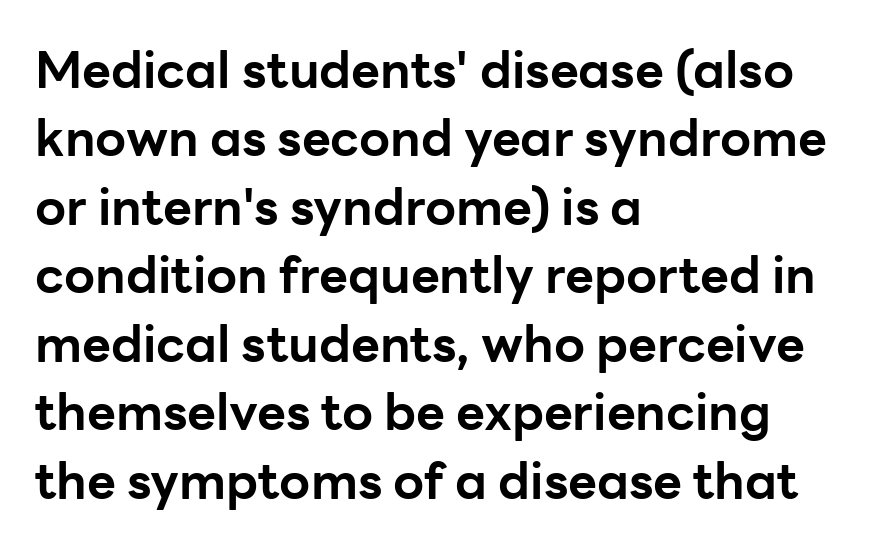
The image shows 50 px bold sans-serif type, upright; set left-aligned, normal line spacing (1.37x), normal letter spacing, not underlined; low stroke contrast and a medium x-height.
